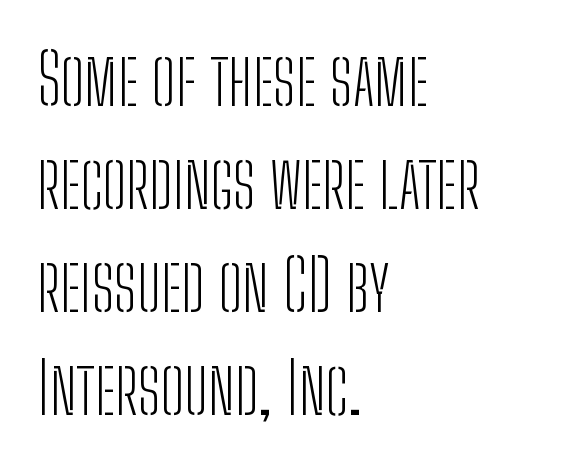
Q: Is the text bold? A: No.
Q: Is the text italic (slanted)? A: No, it is upright.
Q: Is the typeface a serif or a sans-serif typeface? A: Sans-serif.
Q: Is the text underlined? A: No.
Q: How is the paragraph aligned? A: Left-aligned.
Q: Is the spacing between letters normal or unusually wide? A: Normal.
Q: Is the spacing between lines tight, normal or loose? A: Normal.
Q: Width (condensed, normal, or wide)? A: Condensed.
Q: Stroke contrast? A: Low.
Q: x-height? A: Medium.
Q: Monospaced? A: No.
